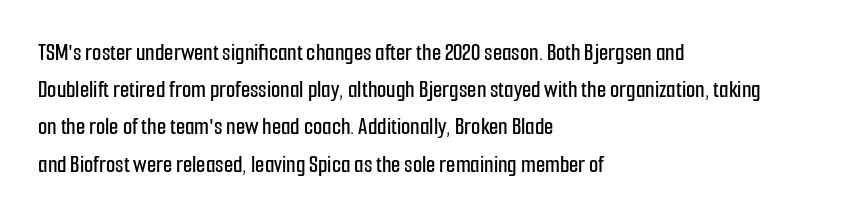
Q: Is the text italic (slanted)? A: No, it is upright.
Q: Is the text underlined? A: No.
Q: How is the paragraph aligned? A: Left-aligned.
Q: Is the spacing between letters normal or unusually wide? A: Normal.
Q: Is the spacing between lines tight, normal or loose? A: Normal.
